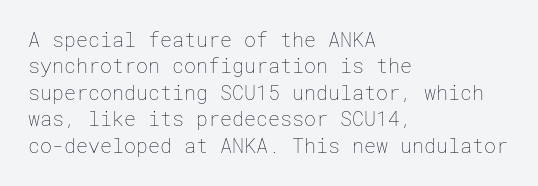
{"italic": "no", "bold": "no", "underline": "no", "align": "left", "line_spacing": "normal", "line_spacing_ratio": 1.32, "letter_spacing": "normal", "letter_spacing_em": 0.0, "glyph_px": 20}
